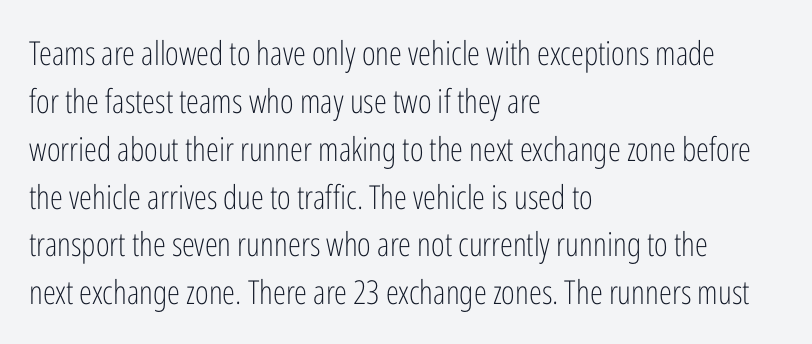
{"serif": "no", "italic": "no", "bold": "no", "weight": "light", "width": "condensed", "stroke_contrast": "low", "x_height": "medium", "monospaced": "no", "underline": "no", "align": "left", "line_spacing": "normal", "line_spacing_ratio": 1.45, "letter_spacing": "normal", "letter_spacing_em": 0.0, "glyph_px": 33}
